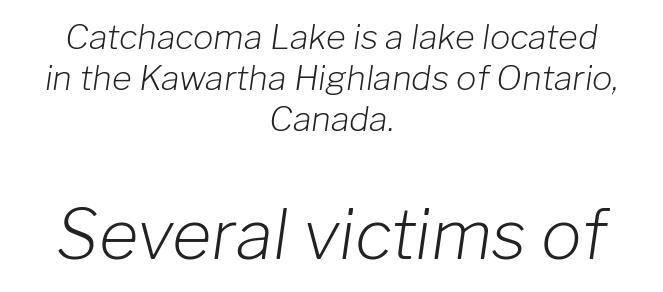
Do the characters align in a grid? No, the font is proportional. Visually, the bottom section dominates because its glyphs are scaled up. This rendering uses center alignment, leaving both contours irregular but symmetric. The characters are drawn with everyday or finer stroke widths. This is oblique type, the kind used for emphasis or titles. The area under the type is left untouched.
